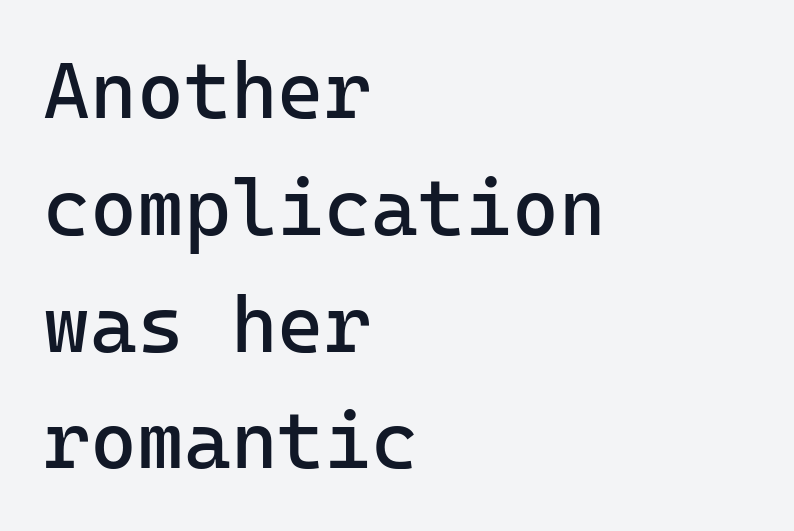
Q: Is the text bold? A: No.
Q: Is the text italic (slanted)? A: No, it is upright.
Q: Is the typeface a serif or a sans-serif typeface? A: Sans-serif.
Q: Is the text underlined? A: No.
Q: How is the paragraph aligned? A: Left-aligned.
Q: Is the spacing between letters normal or unusually wide? A: Normal.
Q: Is the spacing between lines tight, normal or loose? A: Normal.
Q: Width (condensed, normal, or wide)? A: Normal.
Q: Stroke contrast? A: Low.
Q: x-height? A: Medium.
Q: Monospaced? A: Yes.
